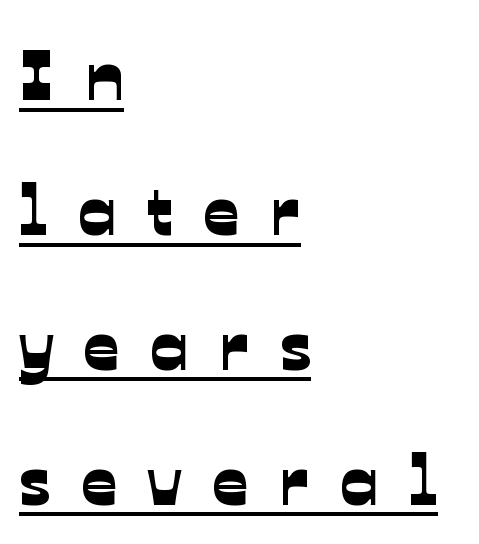
The image shows 71 px sans-serif type; set left-aligned, loose line spacing (1.9x), unusually wide letter spacing (+0.43 em), underlined; low stroke contrast and a medium x-height.
